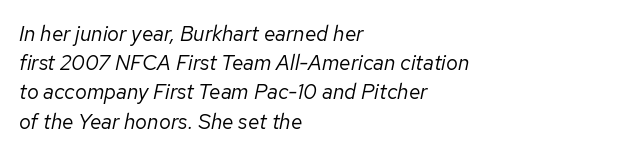
The glyphs are unaccompanied by any horizontal stroke below them. This sample uses plain, unmodified letter spacing. Italic? Definitely — the glyphs are oblique. Bold? No — there's no thickening of the strokes. If you drew a ruler down the left edge, every line would touch it.
